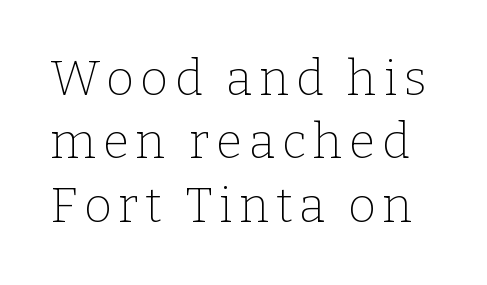
Q: Is the text bold? A: No.
Q: Is the text italic (slanted)? A: No, it is upright.
Q: Is the typeface a serif or a sans-serif typeface? A: Serif.
Q: Is the text underlined? A: No.
Q: Is the spacing between lines tight, normal or loose? A: Normal.
Q: Width (condensed, normal, or wide)? A: Normal.
Q: Stroke contrast? A: Low.
Q: x-height? A: Medium.
Q: Monospaced? A: No.
